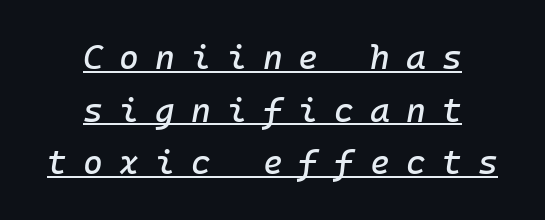
Q: Is the text italic (slanted)? A: Yes, it leans right by about 10 degrees.
Q: Is the text underlined? A: Yes.
Q: How is the paragraph aligned? A: Centered.
Q: Is the spacing between letters normal or unusually wide? A: Unusually wide.
Q: Is the spacing between lines tight, normal or loose? A: Normal.
Q: Width (condensed, normal, or wide)? A: Normal.
Q: Stroke contrast? A: Low.
Q: x-height? A: Medium.
